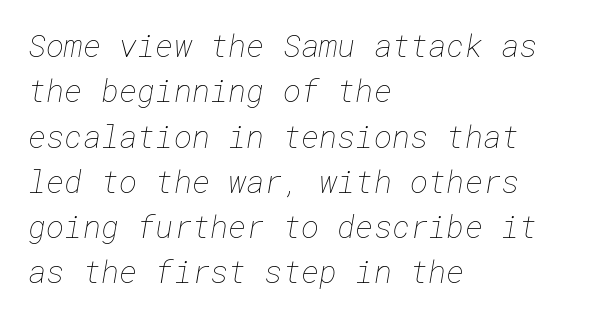
Q: Is the text bold? A: No.
Q: Is the text underlined? A: No.
Q: How is the paragraph aligned? A: Left-aligned.
Q: Is the spacing between letters normal or unusually wide? A: Normal.
Q: Is the spacing between lines tight, normal or loose? A: Normal.
Q: Width (condensed, normal, or wide)? A: Normal.
Q: Stroke contrast? A: Low.
Q: x-height? A: Medium.
